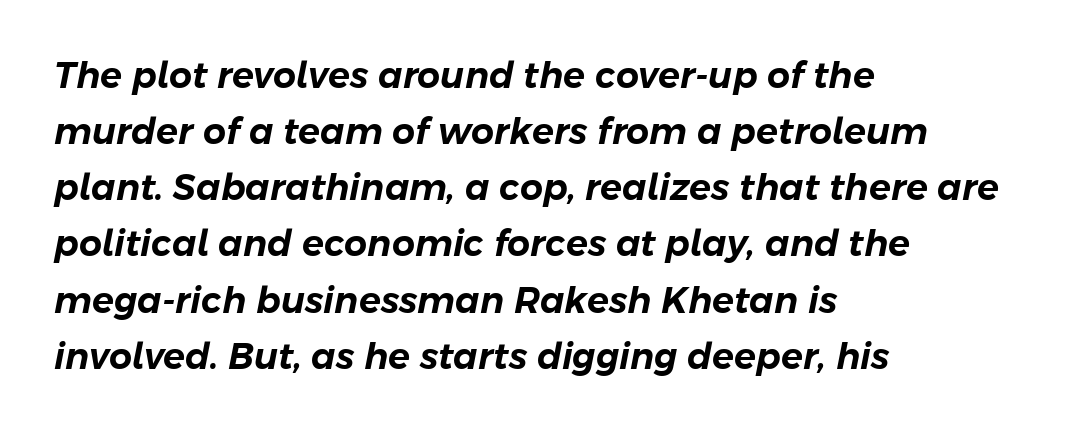
Q: Is the text italic (slanted)? A: Yes, it leans right by about 11 degrees.
Q: Is the text underlined? A: No.
Q: How is the paragraph aligned? A: Left-aligned.
Q: Is the spacing between letters normal or unusually wide? A: Normal.
Q: Is the spacing between lines tight, normal or loose? A: Normal.
Q: Width (condensed, normal, or wide)? A: Normal.
Q: Stroke contrast? A: Low.
Q: x-height? A: Medium.
Q: Monospaced? A: No.
